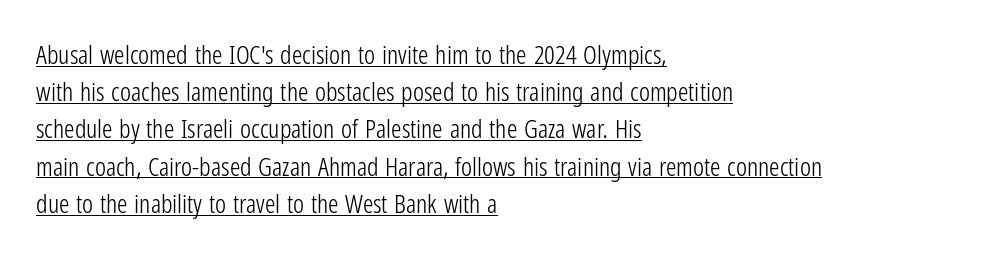
Q: Is the text bold? A: No.
Q: Is the text italic (slanted)? A: No, it is upright.
Q: Is the text underlined? A: Yes.
Q: How is the paragraph aligned? A: Left-aligned.
Q: Is the spacing between letters normal or unusually wide? A: Normal.
Q: Is the spacing between lines tight, normal or loose? A: Normal.
